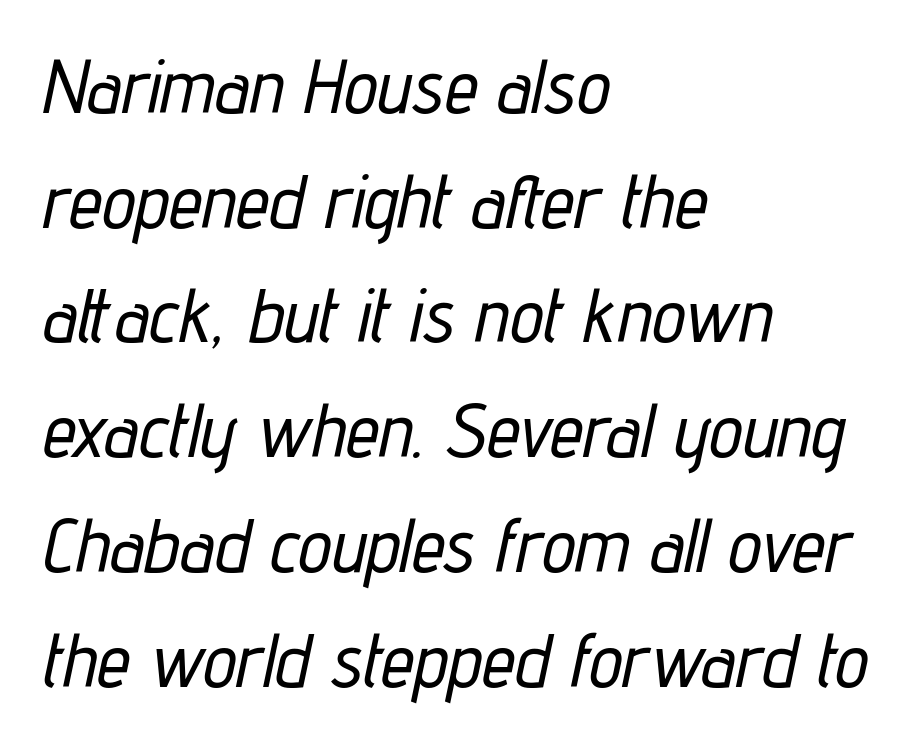
The image shows 75 px condensed type, italic (leaning right); set left-aligned, normal line spacing (1.53x), normal letter spacing, not underlined; low stroke contrast and a medium x-height.
